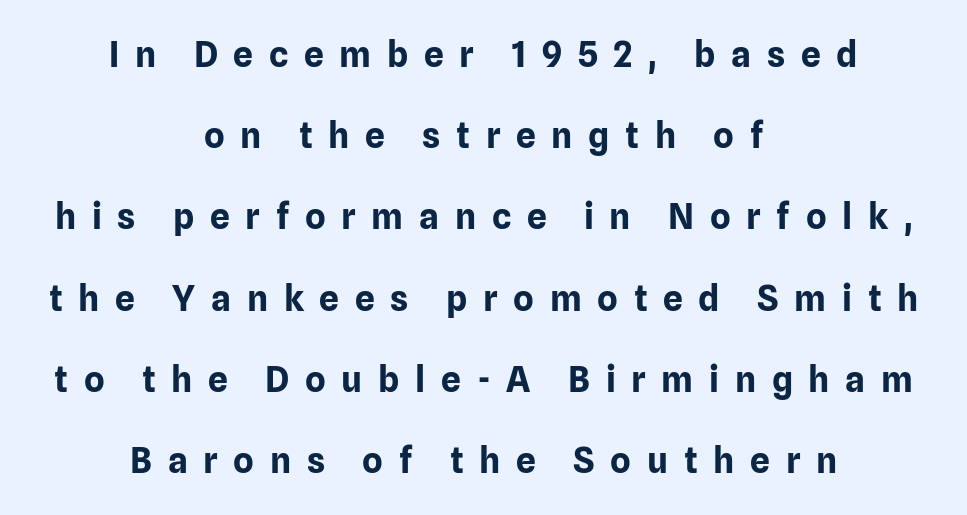
{"serif": "no", "italic": "no", "bold": "yes", "weight": "bold", "width": "normal", "stroke_contrast": "low", "x_height": "medium", "monospaced": "no", "underline": "no", "align": "center", "line_spacing": "loose", "line_spacing_ratio": 2.32, "letter_spacing": "wide", "letter_spacing_em": 0.45, "glyph_px": 35}
